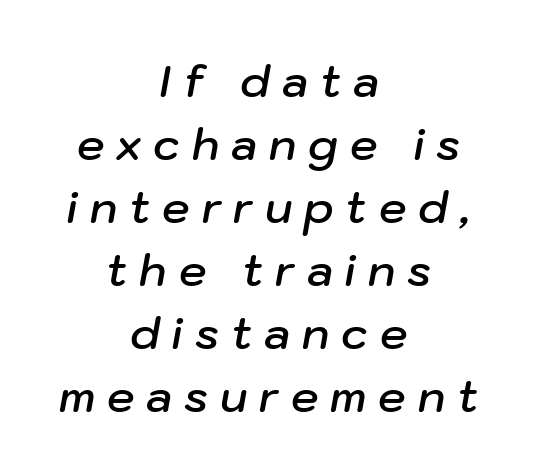
Q: Is the text bold? A: Semi-bold.
Q: Is the text italic (slanted)? A: Yes, it leans right by about 10 degrees.
Q: Is the text underlined? A: No.
Q: How is the paragraph aligned? A: Centered.
Q: Is the spacing between letters normal or unusually wide? A: Unusually wide.
Q: Is the spacing between lines tight, normal or loose? A: Normal.
Q: Width (condensed, normal, or wide)? A: Normal.
Q: Stroke contrast? A: Low.
Q: x-height? A: Medium.
Q: Monospaced? A: No.
